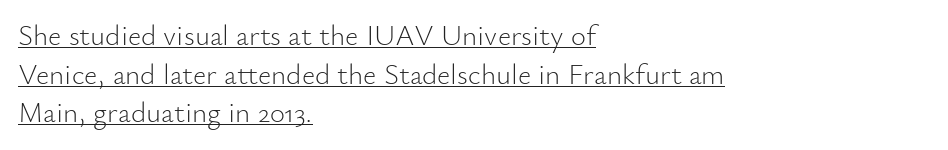
The image shows 29 px light sans-serif type, upright; set left-aligned, normal line spacing (1.33x), normal letter spacing, underlined; low stroke contrast and a small x-height.
